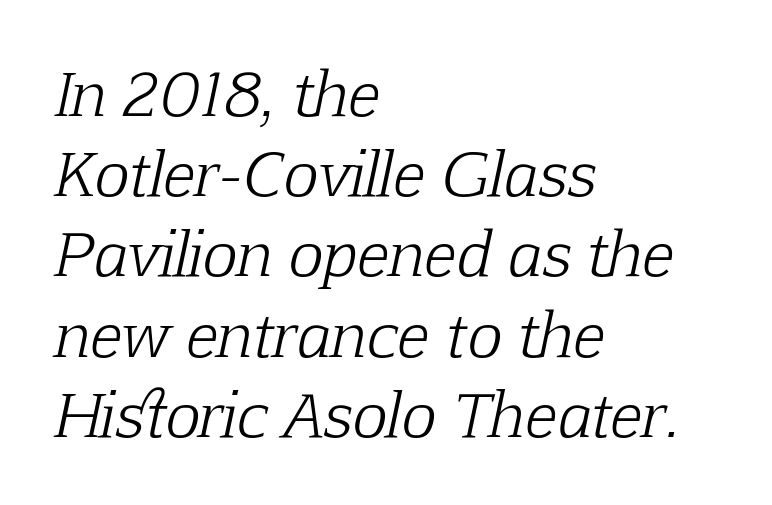
The image shows 59 px light serif type, italic (leaning right); set left-aligned, normal line spacing (1.36x), normal letter spacing, not underlined; low stroke contrast and a medium x-height.
